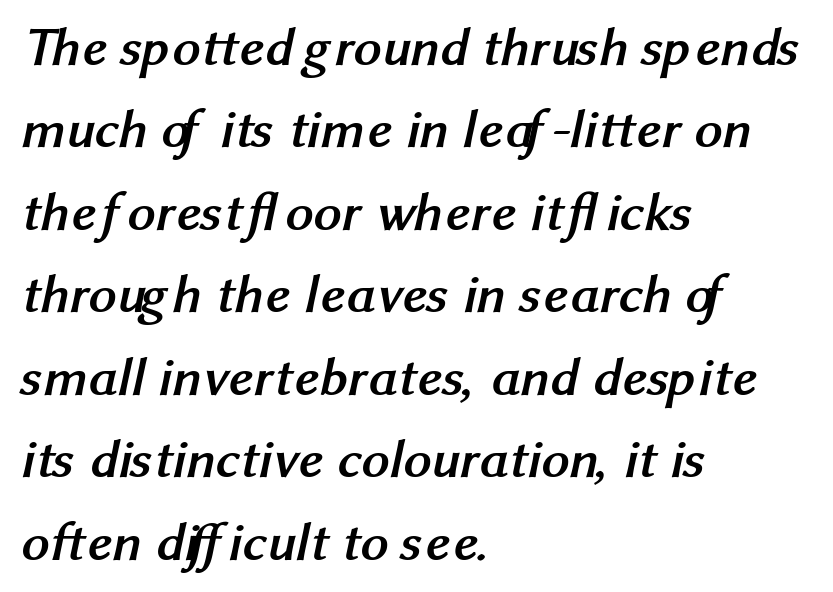
Are there feet on the stems? There aren't — it's a sans. Underline: absent. Do the characters align in a grid? No, the font is proportional. Is the type bold? Yes — the strokes are clearly thick and heavy. Each line starts at the same left margin while the right side varies. Nobody touched the tracking dial on this one.
